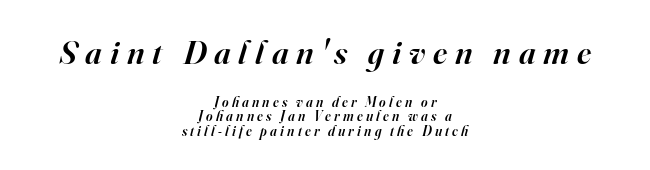
{"serif": "yes", "italic": "yes", "lean": "right", "slant_degrees": 16, "bold": "semi", "weight": "semibold", "width": "normal", "stroke_contrast": "high", "x_height": "small", "monospaced": "no", "underline": "no", "align": "center", "line_spacing": "tight", "line_spacing_ratio": 1.04, "letter_spacing": "wide", "letter_spacing_em": 0.23, "larger_block": "first", "size_ratio": 2.43, "glyph_px": 34}
